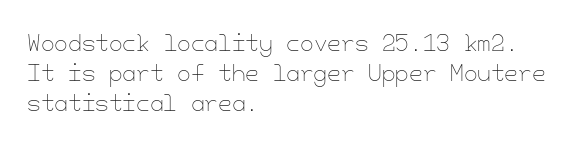
{"italic": "no", "bold": "no", "underline": "no", "align": "left", "line_spacing": "normal", "line_spacing_ratio": 1.37, "letter_spacing": "normal", "letter_spacing_em": 0.0, "glyph_px": 22}
